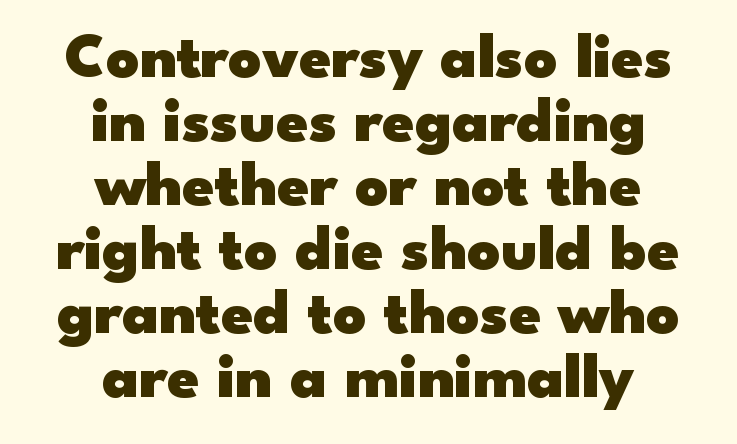
The image shows 64 px heavy, wide sans-serif type, upright; set centered, tight line spacing (1.0x), normal letter spacing, not underlined; low stroke contrast and a small x-height.
